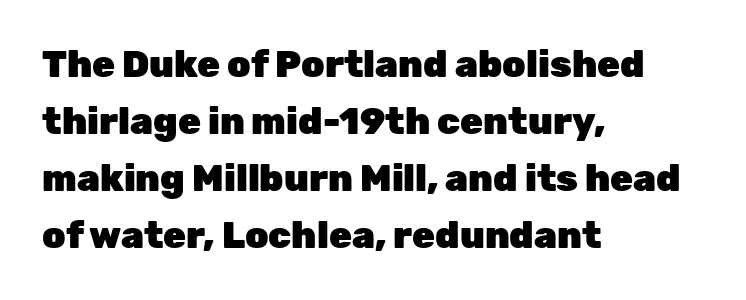
The image shows 37 px heavy sans-serif type, upright; set left-aligned, normal line spacing (1.54x), normal letter spacing, not underlined; low stroke contrast and a medium x-height.
